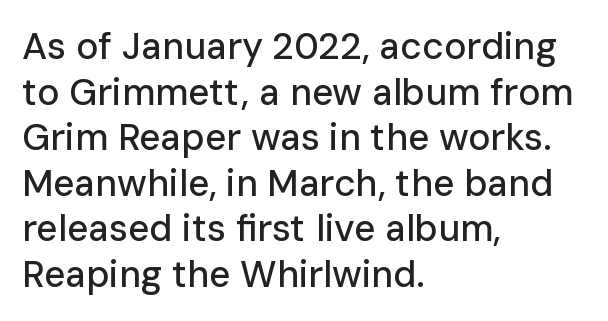
Q: Is the text italic (slanted)? A: No, it is upright.
Q: Is the typeface a serif or a sans-serif typeface? A: Sans-serif.
Q: Is the text underlined? A: No.
Q: How is the paragraph aligned? A: Left-aligned.
Q: Is the spacing between letters normal or unusually wide? A: Normal.
Q: Width (condensed, normal, or wide)? A: Normal.
Q: Stroke contrast? A: Low.
Q: x-height? A: Medium.
Q: Monospaced? A: No.
